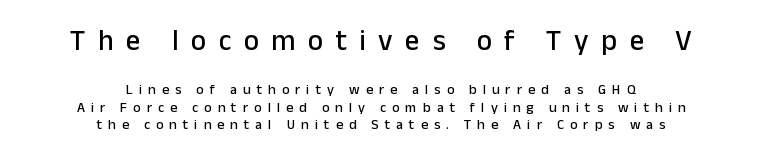
{"serif": "no", "italic": "no", "width": "normal", "stroke_contrast": "low", "x_height": "medium", "monospaced": "no", "underline": "no", "align": "center", "line_spacing_ratio": 1.24, "letter_spacing": "wide", "letter_spacing_em": 0.43, "larger_block": "first", "size_ratio": 2.07, "glyph_px": 29}
